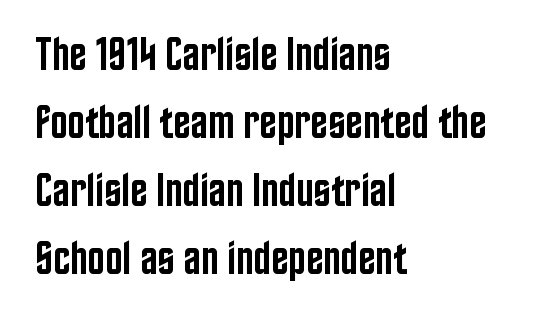
The image shows 46 px semibold, condensed sans-serif type, upright; set left-aligned, normal line spacing (1.48x), normal letter spacing, not underlined; low stroke contrast and a large x-height.
